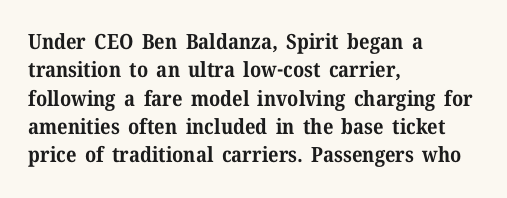
Q: Is the text bold? A: Yes.
Q: Is the text italic (slanted)? A: No, it is upright.
Q: Is the text underlined? A: No.
Q: How is the paragraph aligned? A: Left-aligned.
Q: Is the spacing between letters normal or unusually wide? A: Normal.
Q: Is the spacing between lines tight, normal or loose? A: Normal.
